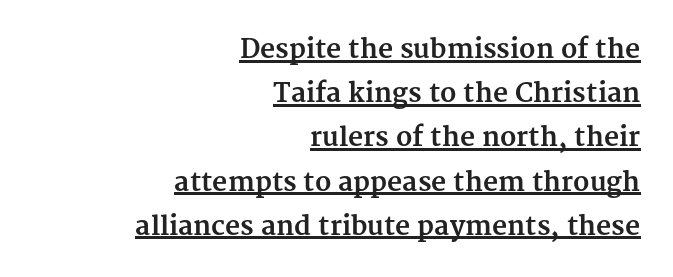
Q: Is the text bold? A: Yes.
Q: Is the text italic (slanted)? A: No, it is upright.
Q: Is the text underlined? A: Yes.
Q: How is the paragraph aligned? A: Right-aligned.
Q: Is the spacing between letters normal or unusually wide? A: Normal.
Q: Is the spacing between lines tight, normal or loose? A: Normal.
